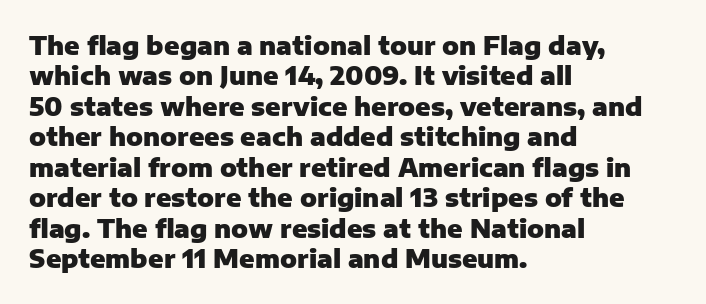
Each line starts at the same left margin while the right side varies. Words appear dense and cohesive because spacing is normal. What weight is shown? A full bold with thick strokes. Nope, not italic — everything's standing straight.
